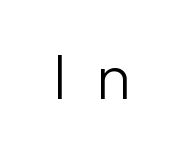
A clean baseline with only descenders dipping below it. The passage shown is typed in a proportional face where columns would drift. Heaviness? Minimal to ordinary, like unemphasized prose. Here the glyphs are tracked loosely, breaking word shapes into spaced letters. The typesetter chose a symmetrical, centered arrangement here.
